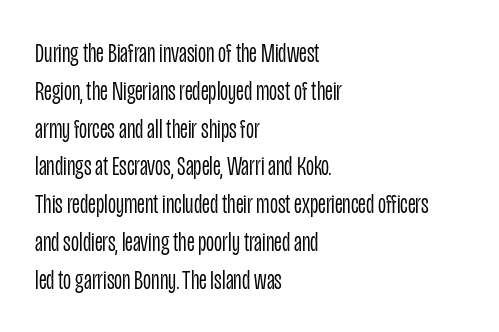
{"serif": "no", "italic": "no", "bold": "no", "weight": "light", "width": "condensed", "stroke_contrast": "low", "x_height": "large", "monospaced": "no", "underline": "no", "align": "left", "line_spacing": "normal", "line_spacing_ratio": 1.35, "letter_spacing": "normal", "letter_spacing_em": 0.0, "glyph_px": 28}
